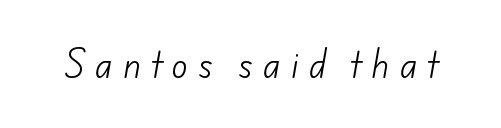
The passage shown is typed in a proportional face where columns would drift. Underlining? Definitely not there. The face used here is rendered with a markedly widened letterfit. What kind of face is this? One without serifs — a sans. Stroke thickness stays within the range of a standard reading face or lighter.
